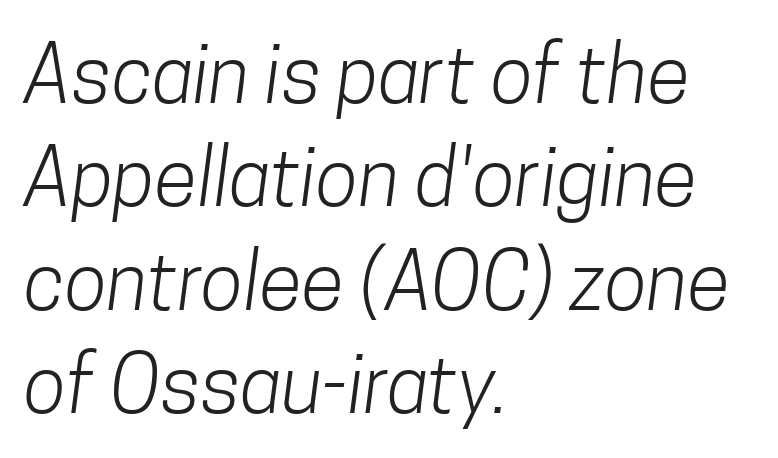
{"serif": "no", "bold": "no", "weight": "light", "width": "condensed", "stroke_contrast": "low", "x_height": "medium", "monospaced": "no", "underline": "no", "align": "left", "line_spacing": "normal", "line_spacing_ratio": 1.31, "letter_spacing": "normal", "letter_spacing_em": 0.0, "glyph_px": 79}
